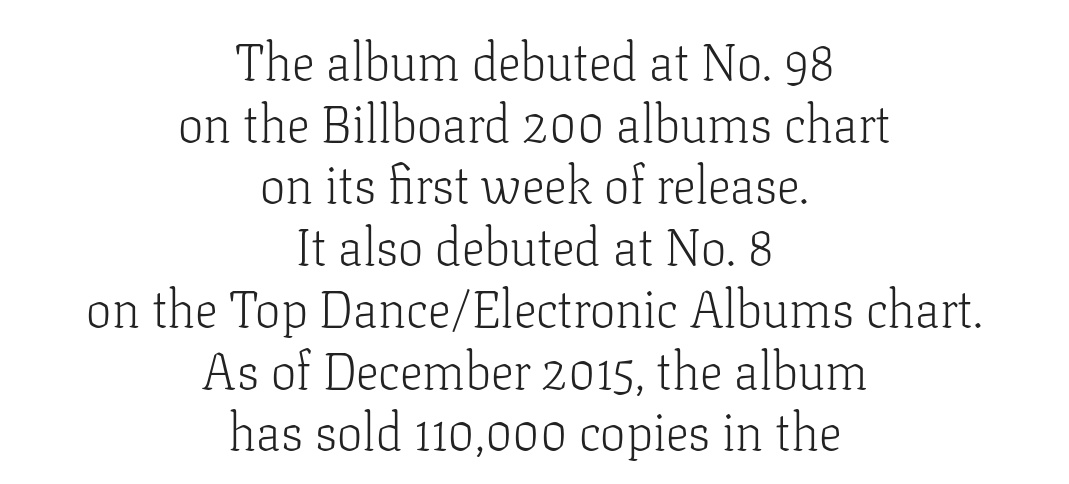
Q: Is the text bold? A: No.
Q: Is the text italic (slanted)? A: No, it is upright.
Q: Is the typeface a serif or a sans-serif typeface? A: Serif.
Q: Is the text underlined? A: No.
Q: How is the paragraph aligned? A: Centered.
Q: Is the spacing between letters normal or unusually wide? A: Normal.
Q: Width (condensed, normal, or wide)? A: Normal.
Q: Stroke contrast? A: Low.
Q: x-height? A: Medium.
Q: Monospaced? A: No.
